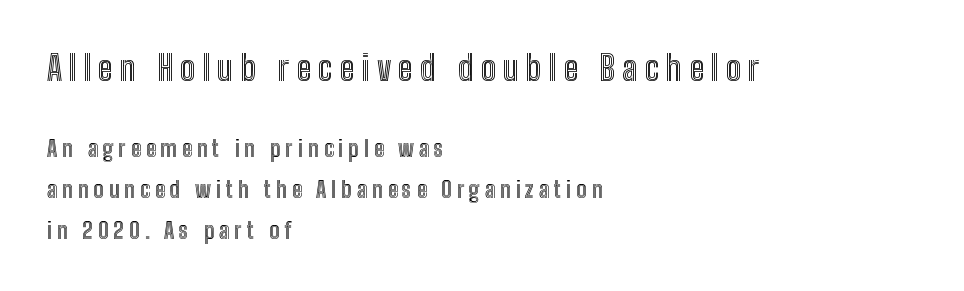
The image shows 34 px condensed type, upright; set left-aligned, line spacing 1.77x, unusually wide letter spacing (+0.21 em), not underlined; the first (top) block is 1.48x larger; a medium x-height.
